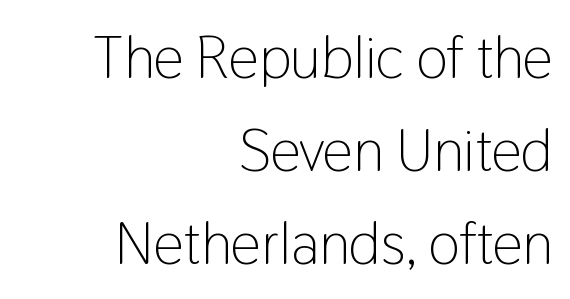
Upright lettering throughout. Does the leading feel generous? No, just average. The designer went with a sans here, leaving each stem footless. Is this a heavy cut? Hardly; it is regular or lighter. The strip under each line holds only bare page.
